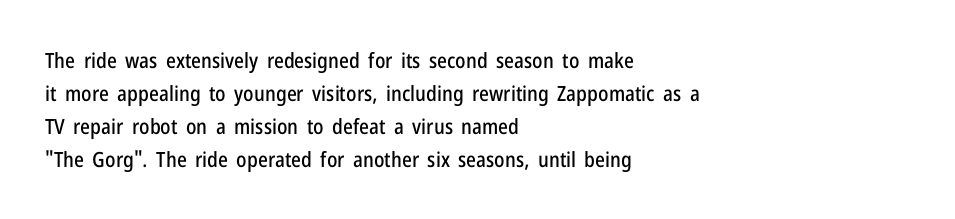
Q: Is the text italic (slanted)? A: No, it is upright.
Q: Is the text underlined? A: No.
Q: How is the paragraph aligned? A: Left-aligned.
Q: Is the spacing between letters normal or unusually wide? A: Normal.
Q: Is the spacing between lines tight, normal or loose? A: Normal.
